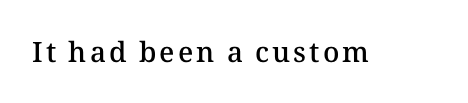
The image shows 28 px semibold type, upright; set not underlined; medium stroke contrast and a medium x-height.
